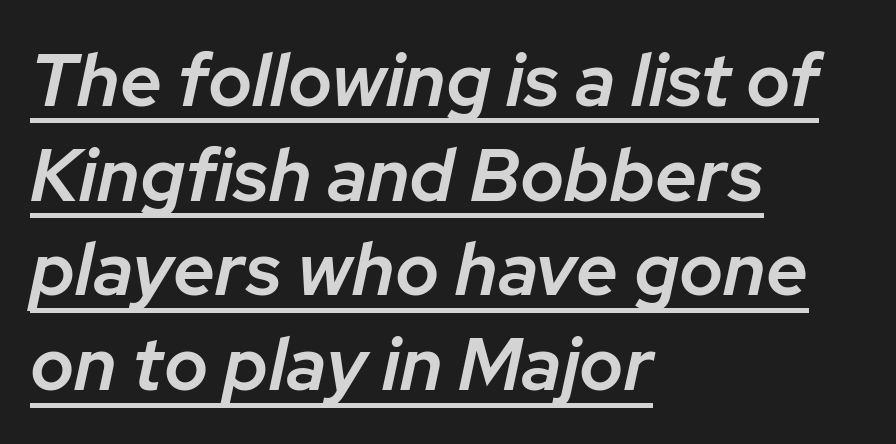
Is the type slanted? Yes — the strokes lean at a clear angle. Compared with typical body copy, the letter spacing here is the same. A continuous stroke trails under the words, as in a hyperlink. Set as a demibold, roughly 600 on the weight scale.
